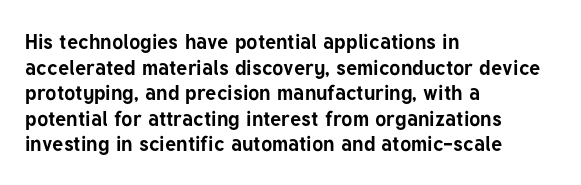
Q: Is the text bold? A: Yes.
Q: Is the text italic (slanted)? A: No, it is upright.
Q: Is the text underlined? A: No.
Q: How is the paragraph aligned? A: Left-aligned.
Q: Is the spacing between letters normal or unusually wide? A: Normal.
